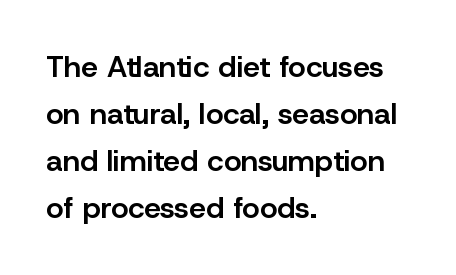
Q: Is the text bold? A: Semi-bold.
Q: Is the text italic (slanted)? A: No, it is upright.
Q: Is the typeface a serif or a sans-serif typeface? A: Sans-serif.
Q: Is the text underlined? A: No.
Q: How is the paragraph aligned? A: Left-aligned.
Q: Is the spacing between letters normal or unusually wide? A: Normal.
Q: Is the spacing between lines tight, normal or loose? A: Normal.
Q: Width (condensed, normal, or wide)? A: Normal.
Q: Stroke contrast? A: Low.
Q: x-height? A: Medium.
Q: Monospaced? A: No.
